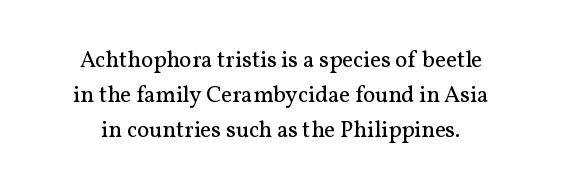
The rendering keeps characters at their native spacing. A roman cut, with each character standing at attention. Weight class: somewhere from thin through regular. The space beneath each line is pristine and unruled. Vertical spacing — default.
